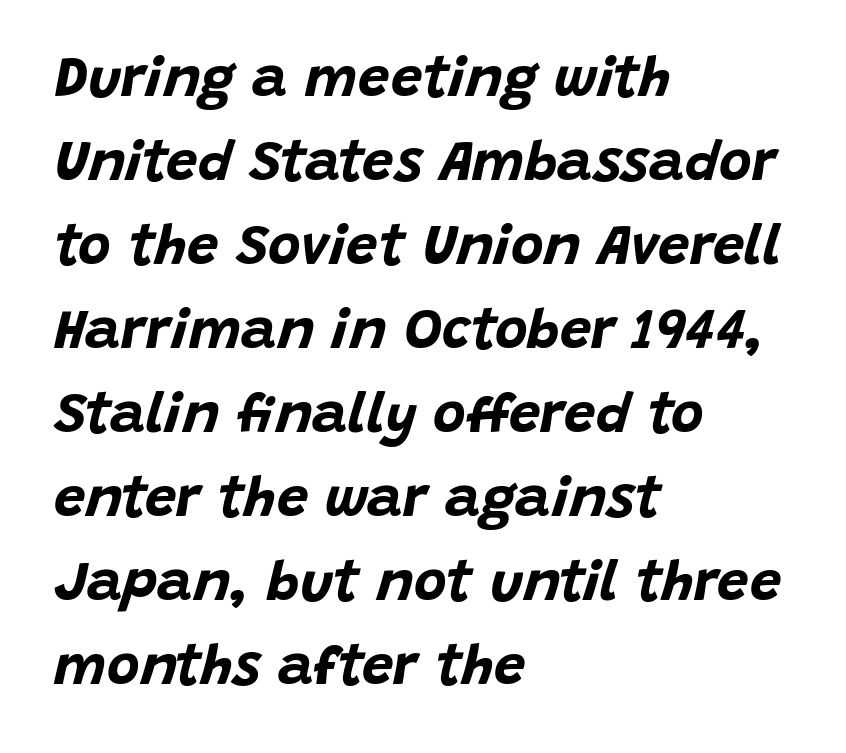
The image shows 56 px bold type, italic (leaning right); set left-aligned, normal line spacing (1.5x), normal letter spacing, not underlined; low stroke contrast and a large x-height.
